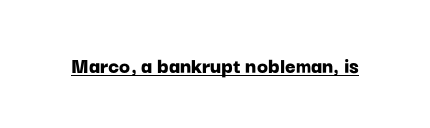
Q: Is the text bold? A: Yes.
Q: Is the text italic (slanted)? A: No, it is upright.
Q: Is the text underlined? A: Yes.
Q: Is the spacing between letters normal or unusually wide? A: Normal.
